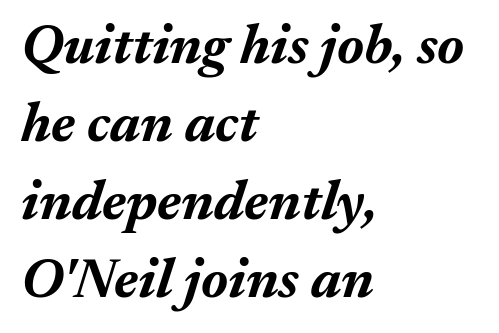
The image shows 56 px bold type, italic (leaning right); set left-aligned, normal line spacing (1.39x), normal letter spacing, not underlined; medium stroke contrast and a medium x-height.
